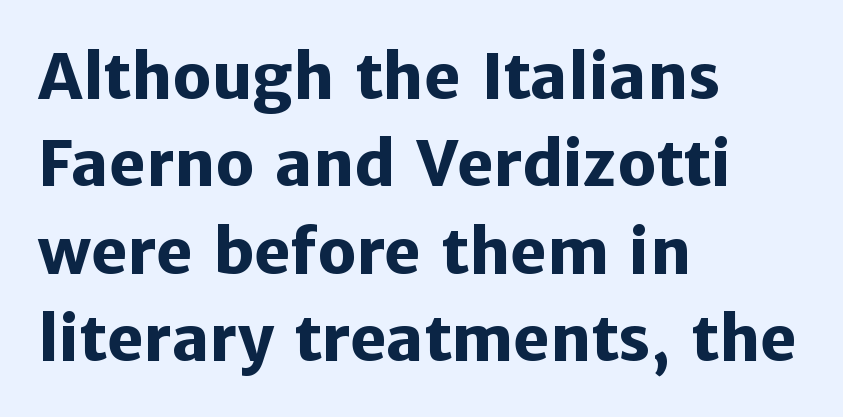
No feet cap the strokes, marking this as sans-serif type. The words here are not underlined. Ordinary non-slanted type is in use. Quick note: interline space is typical.
